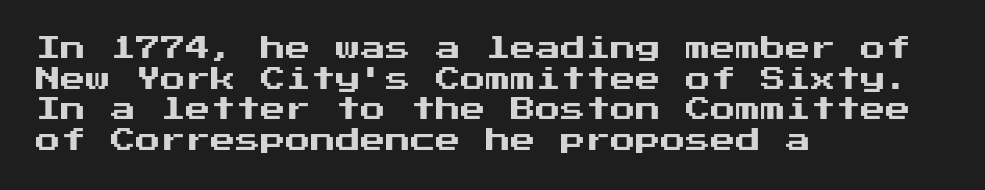
Q: Is the text italic (slanted)? A: No, it is upright.
Q: Is the text underlined? A: No.
Q: How is the paragraph aligned? A: Left-aligned.
Q: Is the spacing between letters normal or unusually wide? A: Normal.
